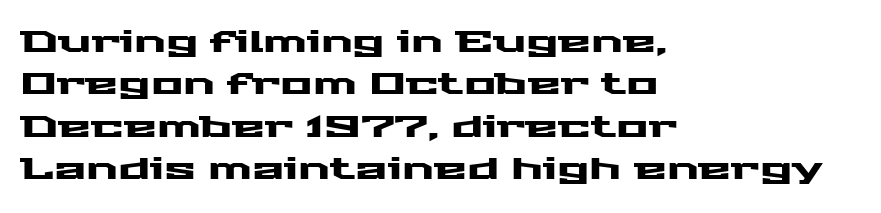
{"serif": "no", "italic": "no", "width": "wide", "stroke_contrast": "medium", "x_height": "medium", "monospaced": "no", "underline": "no", "align": "left", "line_spacing": "normal", "line_spacing_ratio": 1.41, "letter_spacing": "normal", "letter_spacing_em": 0.0, "glyph_px": 30}
